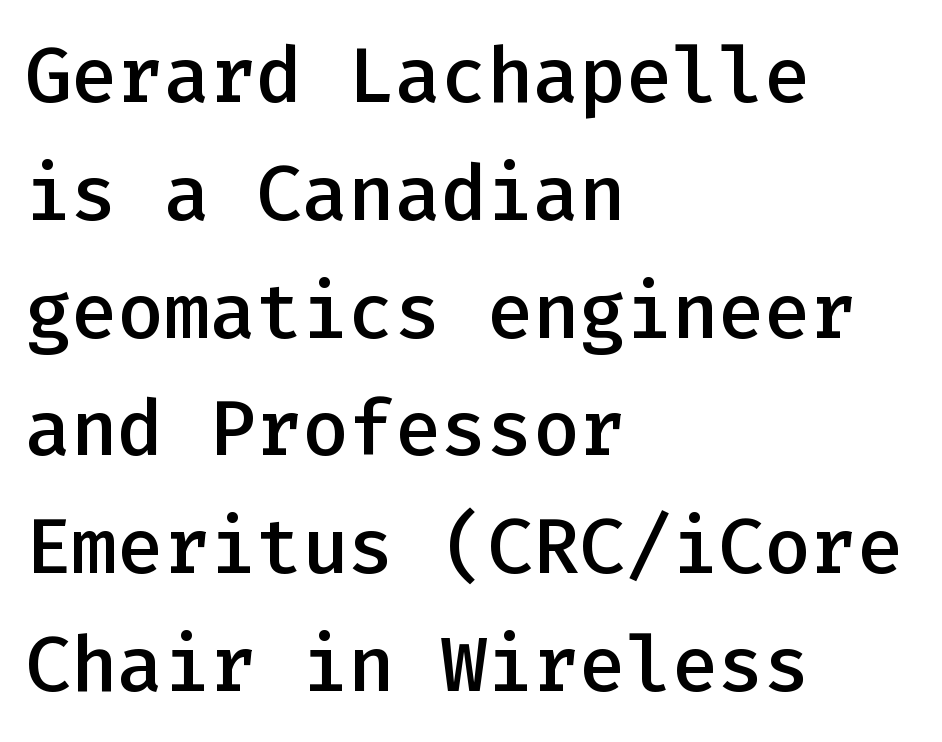
{"serif": "no", "italic": "no", "bold": "semi", "weight": "semibold", "width": "normal", "stroke_contrast": "low", "x_height": "medium", "monospaced": "yes", "underline": "no", "align": "left", "line_spacing": "normal", "line_spacing_ratio": 1.53, "letter_spacing": "normal", "letter_spacing_em": 0.0, "glyph_px": 77}
